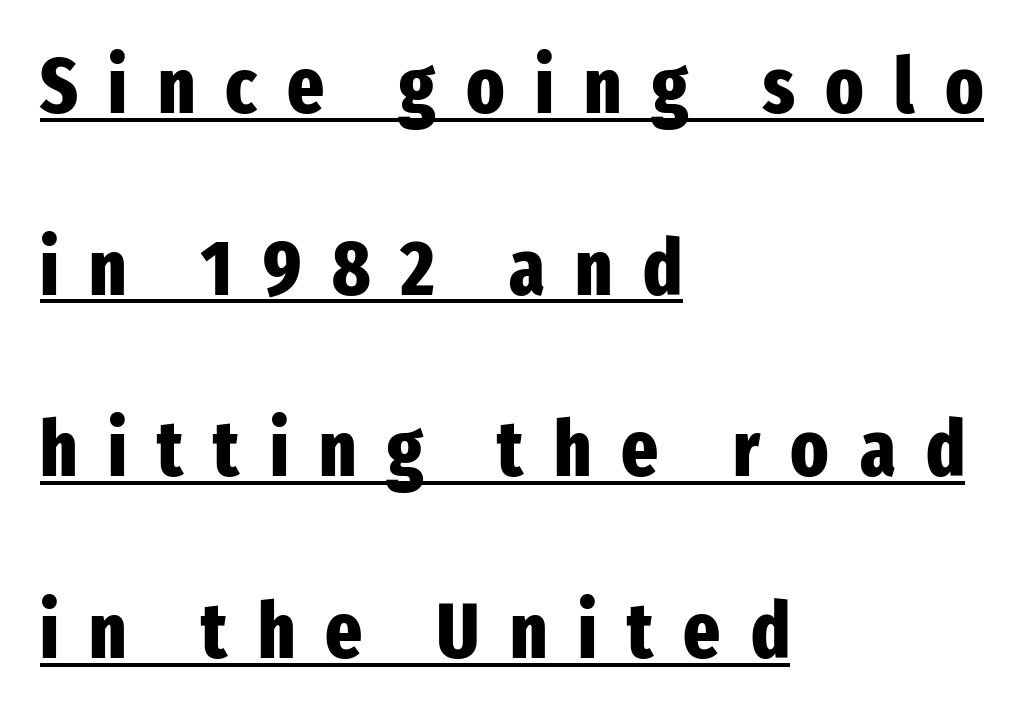
Q: Is the text bold? A: Yes.
Q: Is the text italic (slanted)? A: No, it is upright.
Q: Is the typeface a serif or a sans-serif typeface? A: Sans-serif.
Q: Is the text underlined? A: Yes.
Q: How is the paragraph aligned? A: Left-aligned.
Q: Is the spacing between letters normal or unusually wide? A: Unusually wide.
Q: Is the spacing between lines tight, normal or loose? A: Loose.
Q: Width (condensed, normal, or wide)? A: Condensed.
Q: Stroke contrast? A: Low.
Q: x-height? A: Medium.
Q: Monospaced? A: No.
